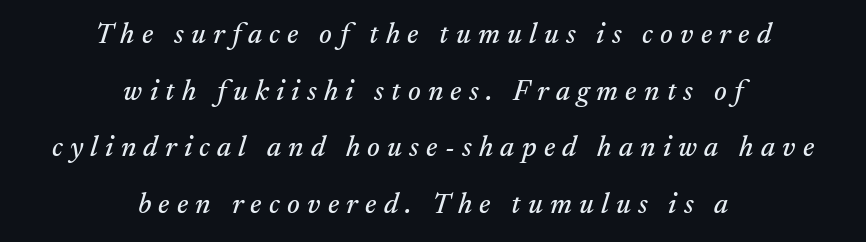
{"serif": "yes", "italic": "yes", "lean": "right", "slant_degrees": 17, "width": "normal", "stroke_contrast": "medium", "x_height": "small", "monospaced": "no", "underline": "no", "align": "center", "line_spacing": "loose", "line_spacing_ratio": 1.95, "letter_spacing": "wide", "letter_spacing_em": 0.25, "glyph_px": 29}
